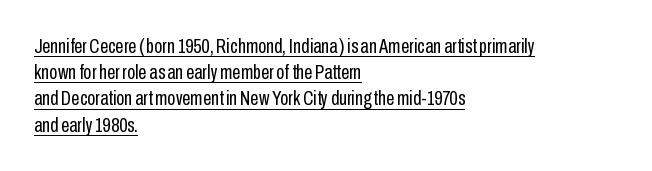
These lines are set flush left with a ragged right edge. Check the space under the baseline: a stroke is drawn there. The typography opts for an upright posture over an oblique one. Unbolded letterforms with no extra heft. In terms of letterspacing, this is plain default setting.
